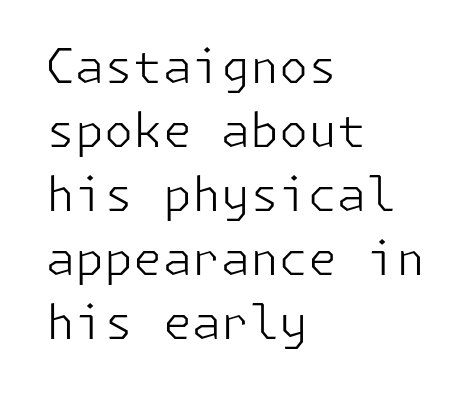
This is the regular roman posture of the typeface. These lines are set flush left with a ragged right edge. The passage shown is not bold in any degree. This is sans-serif lettering, the kind often seen on screens and signage. Beneath every word, the page is bare. Glyph-to-glyph distance matches everyday printed text.
